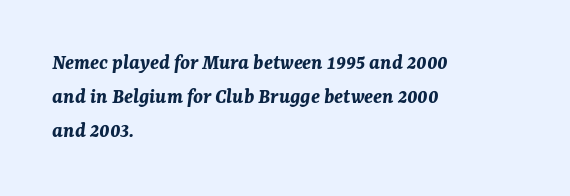
The image shows 22 px bold type, italic (leaning right); set left-aligned, normal line spacing (1.55x), normal letter spacing, not underlined.
